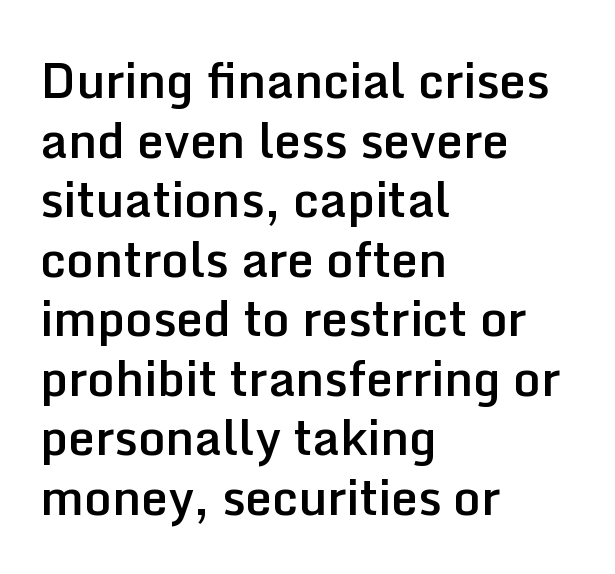
Q: Is the text bold? A: Semi-bold.
Q: Is the text italic (slanted)? A: No, it is upright.
Q: Is the typeface a serif or a sans-serif typeface? A: Sans-serif.
Q: Is the text underlined? A: No.
Q: How is the paragraph aligned? A: Left-aligned.
Q: Is the spacing between letters normal or unusually wide? A: Normal.
Q: Width (condensed, normal, or wide)? A: Normal.
Q: Stroke contrast? A: Low.
Q: x-height? A: Medium.
Q: Monospaced? A: No.
